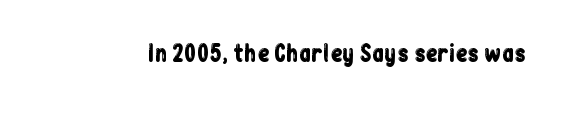
The image shows 22 px text type, upright; set normal letter spacing, not underlined.
